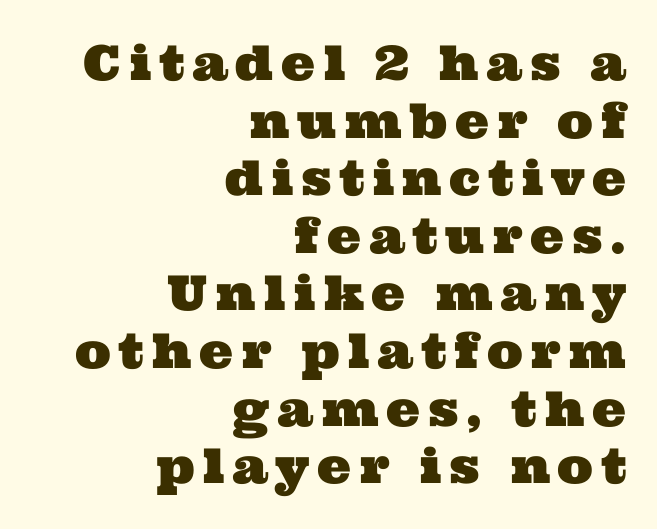
Is this a fixed-width face? No — the glyphs have proportional, varying widths. The lines are quadded right. Check under the words: just untouched page. Font category for this specimen: serif.
